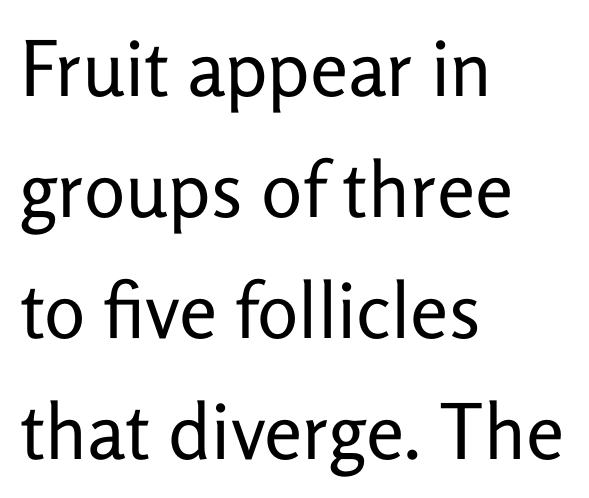
{"serif": "no", "italic": "no", "bold": "no", "weight": "regular", "width": "normal", "stroke_contrast": "low", "x_height": "medium", "monospaced": "no", "underline": "no", "align": "left", "line_spacing": "normal", "line_spacing_ratio": 1.57, "letter_spacing": "normal", "letter_spacing_em": 0.0, "glyph_px": 77}
